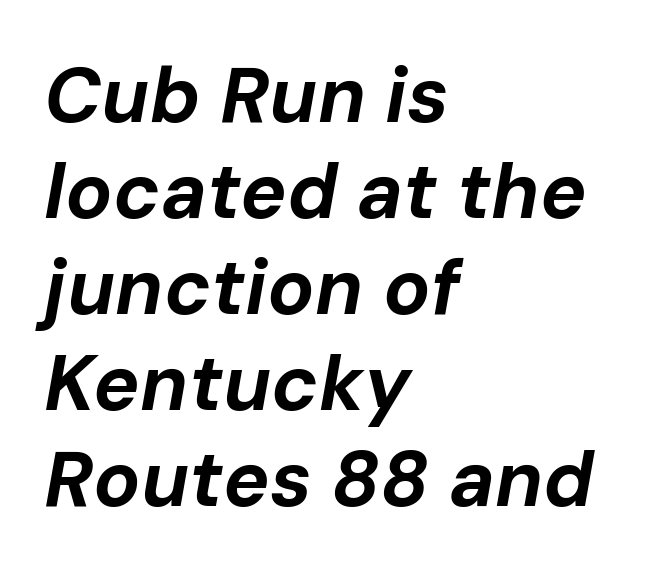
Q: Is the text bold? A: Yes.
Q: Is the text italic (slanted)? A: Yes, it leans right by about 10 degrees.
Q: Is the text underlined? A: No.
Q: How is the paragraph aligned? A: Left-aligned.
Q: Is the spacing between letters normal or unusually wide? A: Normal.
Q: Width (condensed, normal, or wide)? A: Normal.
Q: Stroke contrast? A: Low.
Q: x-height? A: Medium.
Q: Monospaced? A: No.
